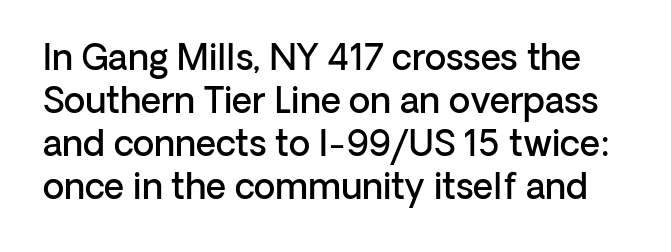
Q: Is the text bold? A: Semi-bold.
Q: Is the text italic (slanted)? A: No, it is upright.
Q: Is the typeface a serif or a sans-serif typeface? A: Sans-serif.
Q: Is the text underlined? A: No.
Q: Is the spacing between letters normal or unusually wide? A: Normal.
Q: Width (condensed, normal, or wide)? A: Normal.
Q: Stroke contrast? A: Low.
Q: x-height? A: Medium.
Q: Monospaced? A: No.
